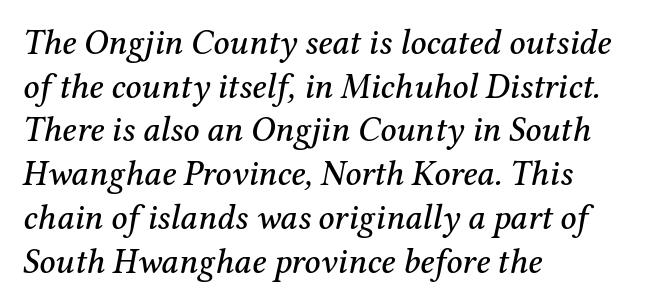
The image shows 35 px serif type, italic (leaning right); set left-aligned, normal line spacing (1.25x), normal letter spacing, not underlined; medium stroke contrast and a medium x-height.
